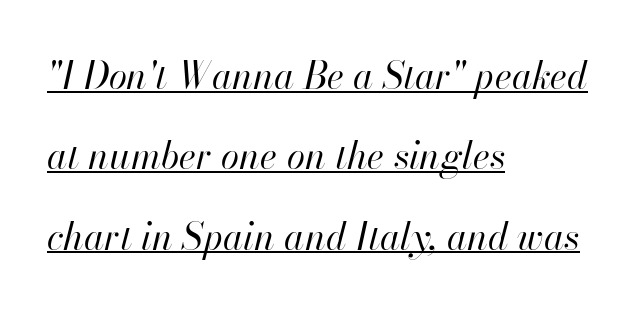
{"italic": "yes", "lean": "right", "slant_degrees": 13, "bold": "no", "weight": "regular", "width": "normal", "stroke_contrast": "high", "x_height": "small", "monospaced": "no", "underline": "yes", "align": "left", "line_spacing": "loose", "line_spacing_ratio": 2.17, "letter_spacing": "normal", "letter_spacing_em": 0.0, "glyph_px": 37}
